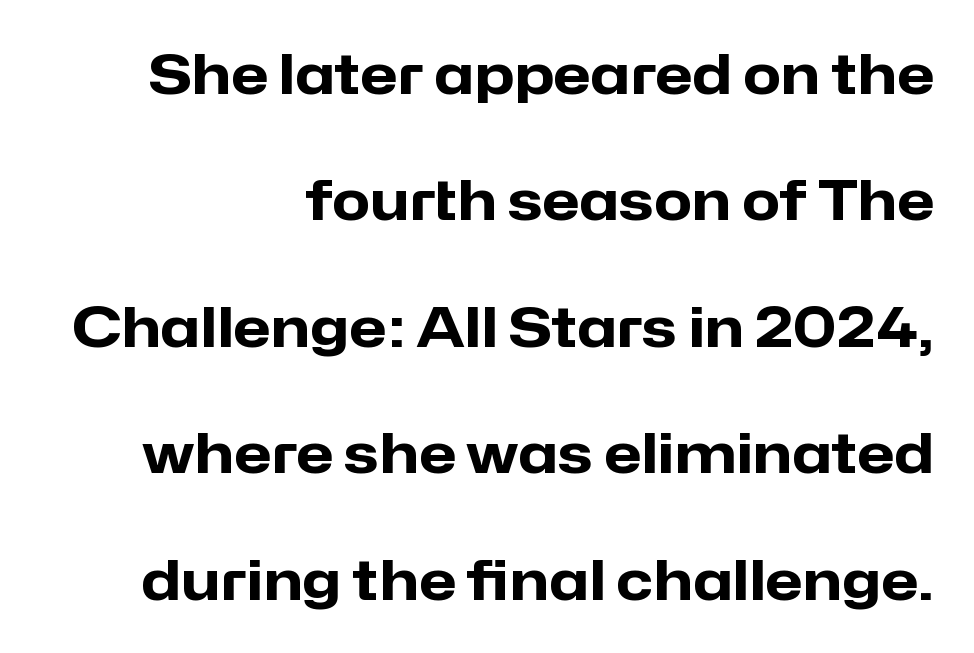
Q: Is the text bold? A: Yes.
Q: Is the text italic (slanted)? A: No, it is upright.
Q: Is the typeface a serif or a sans-serif typeface? A: Sans-serif.
Q: Is the text underlined? A: No.
Q: How is the paragraph aligned? A: Right-aligned.
Q: Is the spacing between letters normal or unusually wide? A: Normal.
Q: Is the spacing between lines tight, normal or loose? A: Loose.
Q: Width (condensed, normal, or wide)? A: Normal.
Q: Stroke contrast? A: Low.
Q: x-height? A: Medium.
Q: Monospaced? A: No.
